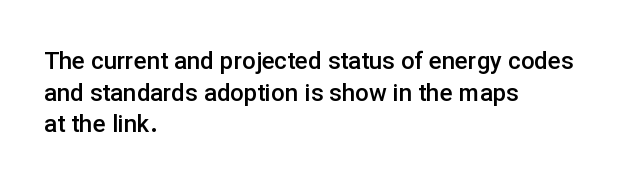
{"italic": "no", "bold": "semi", "underline": "no", "align": "left", "line_spacing": "normal", "line_spacing_ratio": 1.32, "letter_spacing": "normal", "letter_spacing_em": 0.0, "glyph_px": 24}
